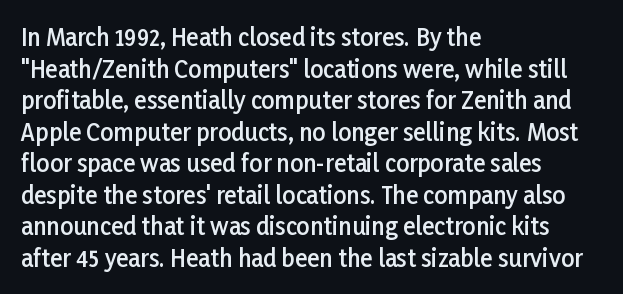
{"italic": "no", "bold": "semi", "underline": "no", "align": "left", "line_spacing": "normal", "line_spacing_ratio": 1.37, "letter_spacing": "normal", "letter_spacing_em": 0.0, "glyph_px": 23}
